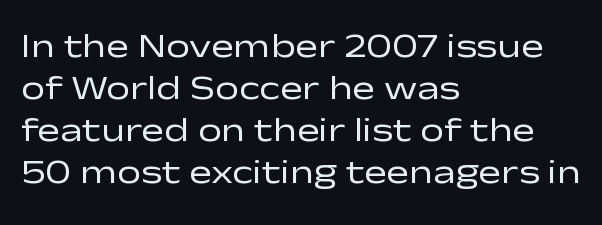
{"serif": "no", "italic": "no", "bold": "no", "weight": "regular", "width": "wide", "stroke_contrast": "low", "x_height": "medium", "monospaced": "no", "underline": "no", "align": "left", "line_spacing_ratio": 1.24, "letter_spacing": "normal", "letter_spacing_em": 0.0, "glyph_px": 34}
